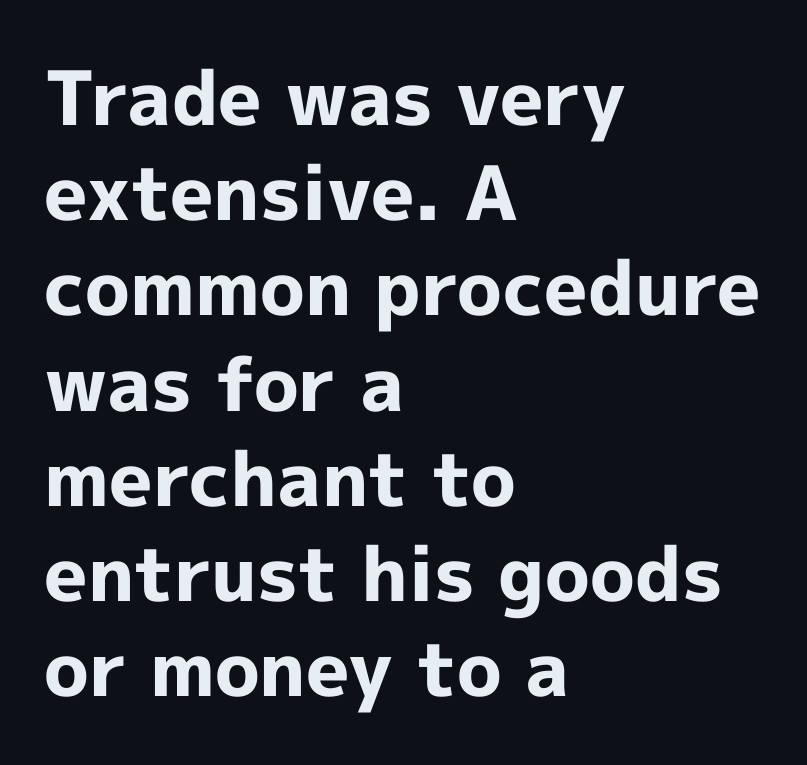
Inter-character spacing is left at the font's built-in metrics. Typeset ragged right — the left edge is the straight one. Upright lettering throughout. The strip under each line holds only bare page.
